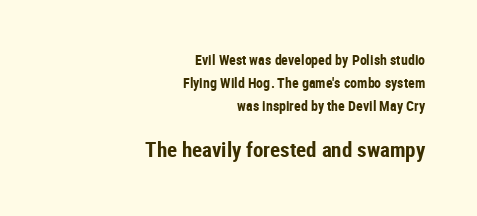
{"italic": "no", "bold": "yes", "underline": "no", "align": "right", "line_spacing": "normal", "line_spacing_ratio": 1.63, "letter_spacing": "normal", "letter_spacing_em": 0.0, "larger_block": "second", "size_ratio": 1.5, "glyph_px": 21}
